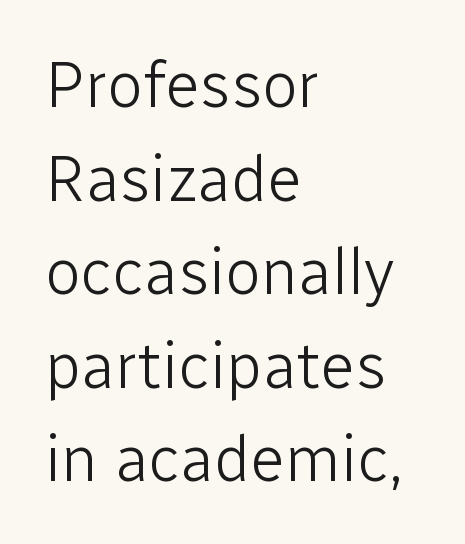
The image shows 65 px light sans-serif type, upright; set left-aligned, normal line spacing (1.44x), normal letter spacing, not underlined; low stroke contrast and a medium x-height.
